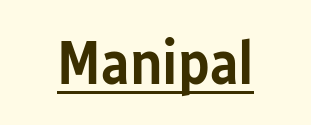
Q: Is the text bold? A: Semi-bold.
Q: Is the text italic (slanted)? A: No, it is upright.
Q: Is the typeface a serif or a sans-serif typeface? A: Sans-serif.
Q: Is the text underlined? A: Yes.
Q: Is the spacing between letters normal or unusually wide? A: Normal.
Q: Width (condensed, normal, or wide)? A: Condensed.
Q: Stroke contrast? A: Low.
Q: x-height? A: Medium.
Q: Monospaced? A: No.
